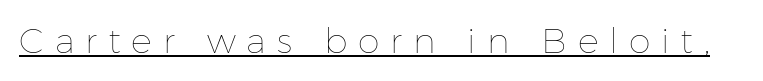
Q: Is the text bold? A: No.
Q: Is the text italic (slanted)? A: No, it is upright.
Q: Is the text underlined? A: Yes.
Q: Is the spacing between letters normal or unusually wide? A: Unusually wide.
Q: Width (condensed, normal, or wide)? A: Normal.
Q: Stroke contrast? A: Low.
Q: x-height? A: Medium.
Q: Monospaced? A: No.
